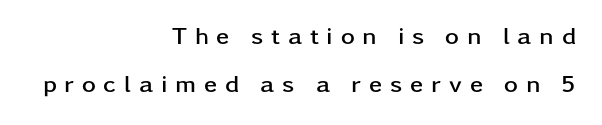
Q: Is the text bold? A: Yes.
Q: Is the text italic (slanted)? A: No, it is upright.
Q: Is the text underlined? A: No.
Q: How is the paragraph aligned? A: Right-aligned.
Q: Is the spacing between letters normal or unusually wide? A: Unusually wide.
Q: Is the spacing between lines tight, normal or loose? A: Loose.
